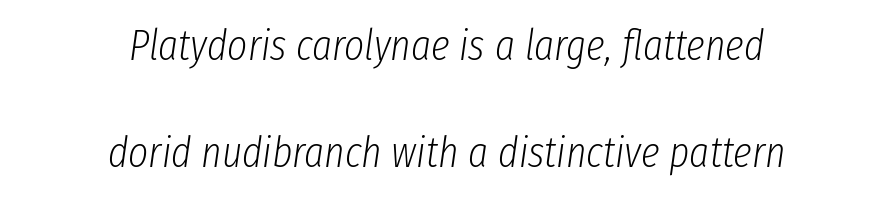
Q: Is the text bold? A: No.
Q: Is the text italic (slanted)? A: Yes, it leans right by about 8 degrees.
Q: Is the text underlined? A: No.
Q: How is the paragraph aligned? A: Centered.
Q: Is the spacing between letters normal or unusually wide? A: Normal.
Q: Is the spacing between lines tight, normal or loose? A: Loose.
Q: Width (condensed, normal, or wide)? A: Condensed.
Q: Stroke contrast? A: Low.
Q: x-height? A: Medium.
Q: Monospaced? A: No.
